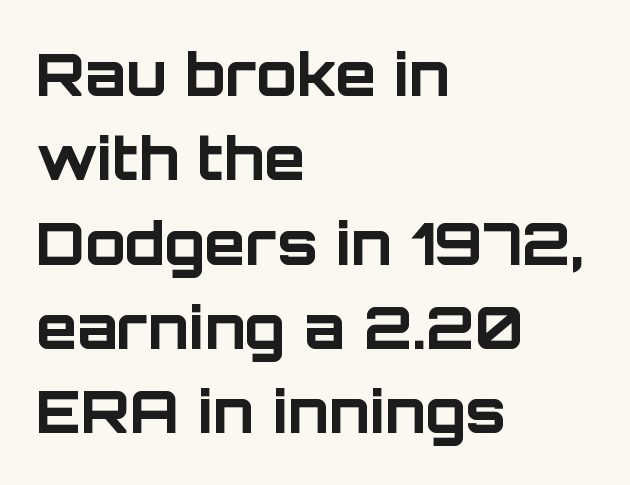
Q: Is the text bold? A: Yes.
Q: Is the text italic (slanted)? A: No, it is upright.
Q: Is the typeface a serif or a sans-serif typeface? A: Sans-serif.
Q: Is the text underlined? A: No.
Q: How is the paragraph aligned? A: Left-aligned.
Q: Is the spacing between letters normal or unusually wide? A: Normal.
Q: Is the spacing between lines tight, normal or loose? A: Normal.
Q: Width (condensed, normal, or wide)? A: Normal.
Q: Stroke contrast? A: Low.
Q: x-height? A: Large.
Q: Monospaced? A: No.
